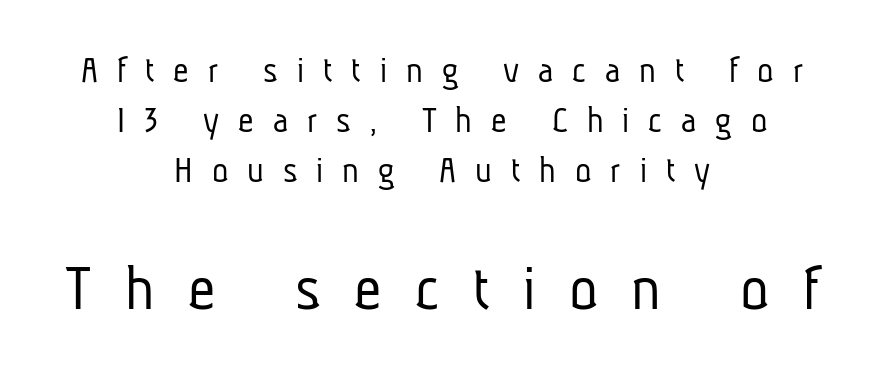
Q: Is the text bold? A: No.
Q: Is the typeface a serif or a sans-serif typeface? A: Sans-serif.
Q: Is the text underlined? A: No.
Q: How is the paragraph aligned? A: Centered.
Q: Is the spacing between letters normal or unusually wide? A: Unusually wide.
Q: Is the spacing between lines tight, normal or loose? A: Normal.
Q: Which block of text is set in a larger size, the first (top) or the second (bottom)? A: The second (bottom) one.
Q: Width (condensed, normal, or wide)? A: Condensed.
Q: Stroke contrast? A: Low.
Q: x-height? A: Medium.
Q: Monospaced? A: No.
